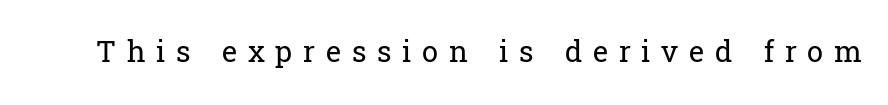
{"serif": "yes", "italic": "no", "bold": "no", "weight": "regular", "width": "normal", "stroke_contrast": "low", "x_height": "medium", "monospaced": "no", "underline": "no", "letter_spacing": "wide", "letter_spacing_em": 0.37, "glyph_px": 29}
